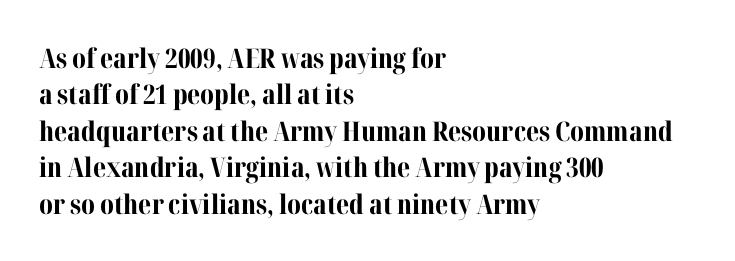
The image shows 27 px bold type, upright; set left-aligned, normal line spacing (1.35x), normal letter spacing, not underlined.
